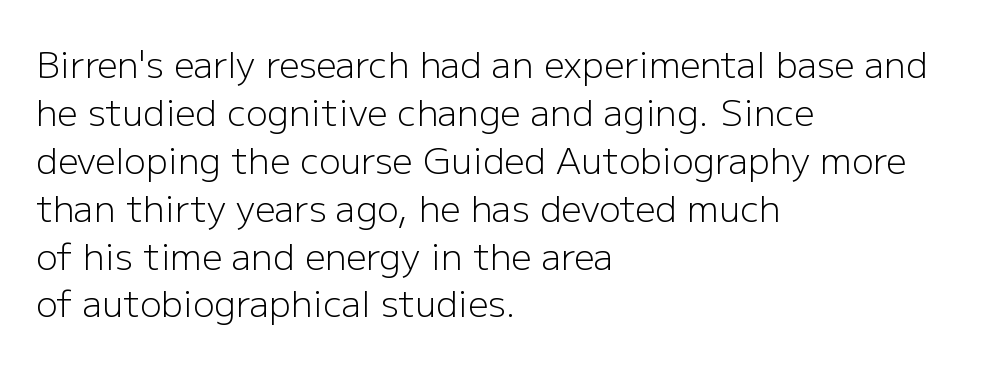
{"serif": "no", "italic": "no", "bold": "no", "weight": "light", "width": "normal", "stroke_contrast": "low", "x_height": "medium", "monospaced": "no", "underline": "no", "align": "left", "line_spacing": "normal", "line_spacing_ratio": 1.33, "letter_spacing": "normal", "letter_spacing_em": 0.0, "glyph_px": 36}
